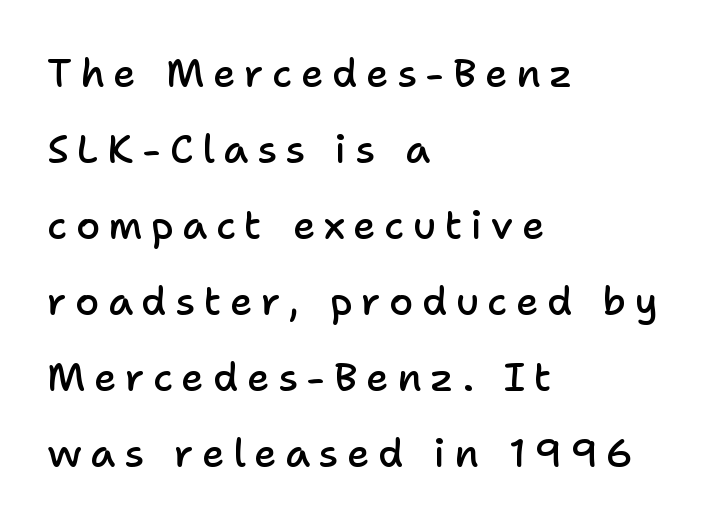
The passage shown stacks its lines with a broad gap. Does extra space separate the letters? Yes, quite a lot of it. The strip under each line holds only bare page. Here the designer chose a conventional face with non-uniform glyph widths.
